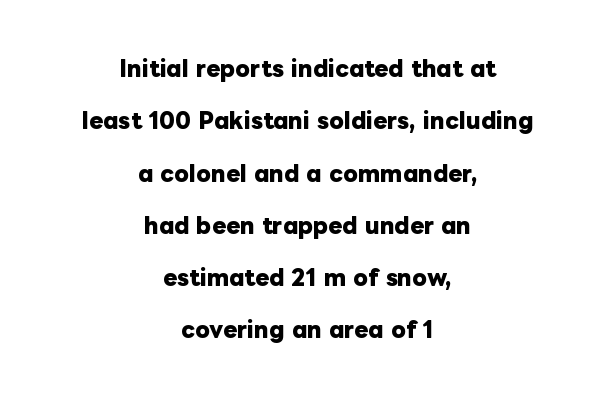
The image shows 21 px bold type, upright; set centered, loose line spacing (2.49x), normal letter spacing, not underlined.
